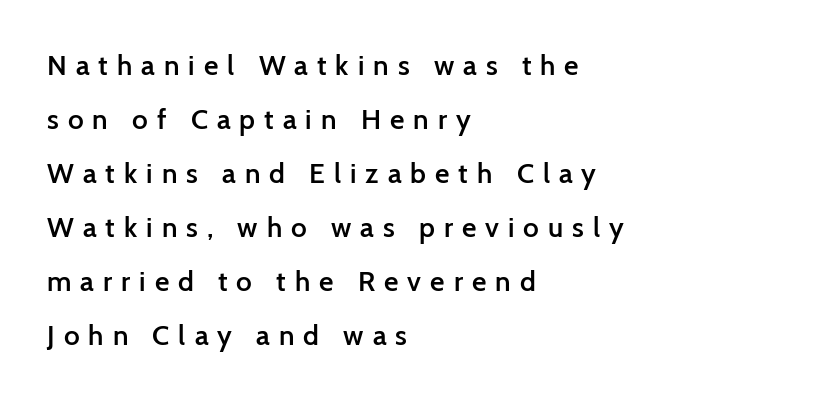
The image shows 28 px semibold sans-serif type, upright; set left-aligned, loose line spacing (1.93x), unusually wide letter spacing (+0.32 em), not underlined; low stroke contrast and a medium x-height.
